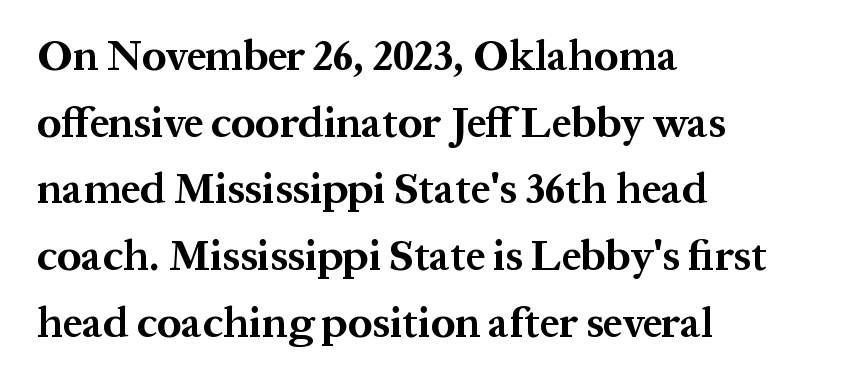
The image shows 43 px bold serif type, upright; set left-aligned, normal line spacing (1.55x), normal letter spacing, not underlined; medium stroke contrast and a medium x-height.
